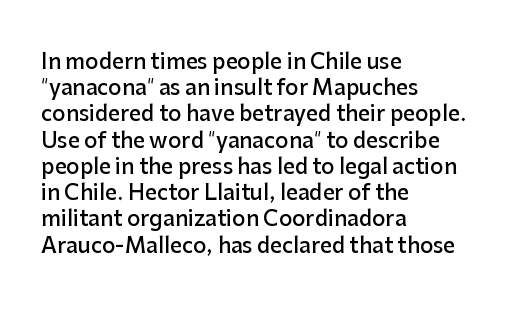
The image shows 21 px text type, upright; set left-aligned, normal line spacing (1.25x), normal letter spacing, not underlined.
